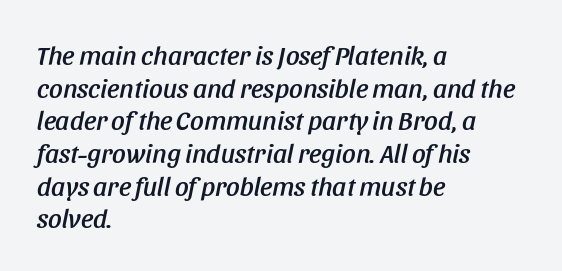
Q: Is the text italic (slanted)? A: Yes, it leans right by about 11 degrees.
Q: Is the text underlined? A: No.
Q: How is the paragraph aligned? A: Left-aligned.
Q: Is the spacing between letters normal or unusually wide? A: Normal.
